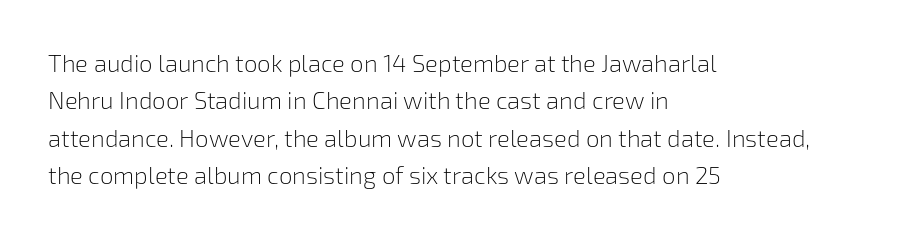
{"italic": "no", "bold": "no", "underline": "no", "align": "left", "line_spacing": "normal", "line_spacing_ratio": 1.56, "letter_spacing": "normal", "letter_spacing_em": 0.0, "glyph_px": 24}
